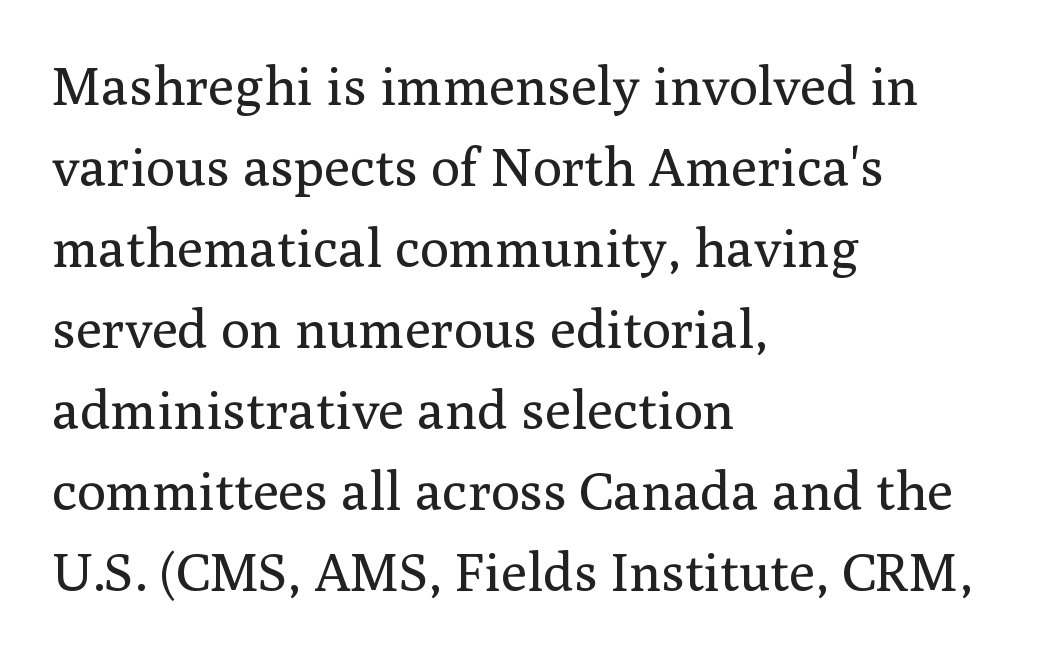
The passage is arranged the way most books set body copy — flush left. Every character sits straight up, as roman type does. The characters are drawn with everyday or finer stroke widths. A bare baseline throughout the passage. Interline gaps are of average width in this sample.
